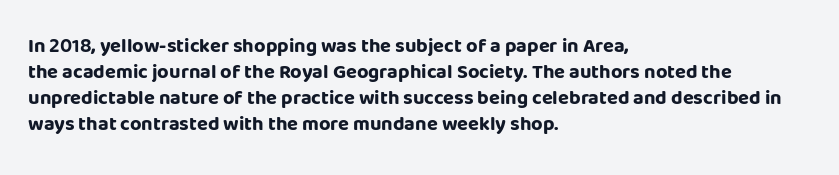
Q: Is the text bold? A: Yes.
Q: Is the text italic (slanted)? A: No, it is upright.
Q: Is the text underlined? A: No.
Q: How is the paragraph aligned? A: Left-aligned.
Q: Is the spacing between letters normal or unusually wide? A: Normal.
Q: Is the spacing between lines tight, normal or loose? A: Normal.
